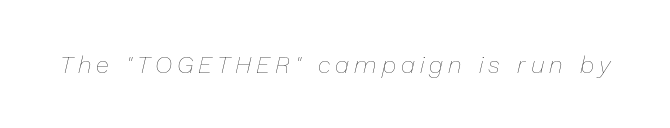
Q: Is the text bold? A: No.
Q: Is the text italic (slanted)? A: Yes, it leans right by about 13 degrees.
Q: Is the text underlined? A: No.
Q: Is the spacing between letters normal or unusually wide? A: Unusually wide.
